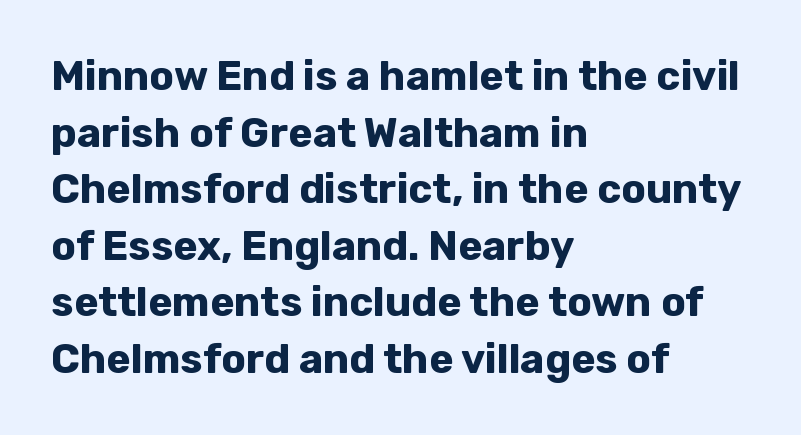
Q: Is the text bold? A: Yes.
Q: Is the text italic (slanted)? A: No, it is upright.
Q: Is the typeface a serif or a sans-serif typeface? A: Sans-serif.
Q: Is the text underlined? A: No.
Q: How is the paragraph aligned? A: Left-aligned.
Q: Is the spacing between letters normal or unusually wide? A: Normal.
Q: Is the spacing between lines tight, normal or loose? A: Normal.
Q: Width (condensed, normal, or wide)? A: Normal.
Q: Stroke contrast? A: Low.
Q: x-height? A: Medium.
Q: Monospaced? A: No.
